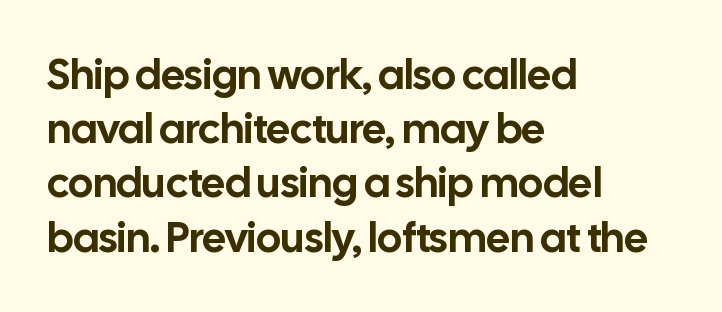
Q: Is the text italic (slanted)? A: No, it is upright.
Q: Is the typeface a serif or a sans-serif typeface? A: Sans-serif.
Q: Is the text underlined? A: No.
Q: How is the paragraph aligned? A: Left-aligned.
Q: Is the spacing between letters normal or unusually wide? A: Normal.
Q: Is the spacing between lines tight, normal or loose? A: Normal.
Q: Width (condensed, normal, or wide)? A: Normal.
Q: Stroke contrast? A: Low.
Q: x-height? A: Medium.
Q: Monospaced? A: No.
